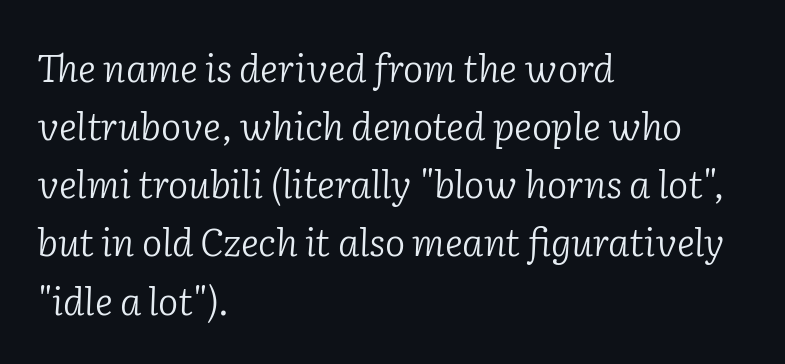
{"serif": "yes", "italic": "yes", "lean": "right", "slant_degrees": 2, "bold": "no", "weight": "light", "width": "normal", "stroke_contrast": "low", "x_height": "medium", "monospaced": "no", "underline": "no", "align": "left", "line_spacing": "normal", "line_spacing_ratio": 1.53, "letter_spacing": "normal", "letter_spacing_em": 0.0, "glyph_px": 38}
